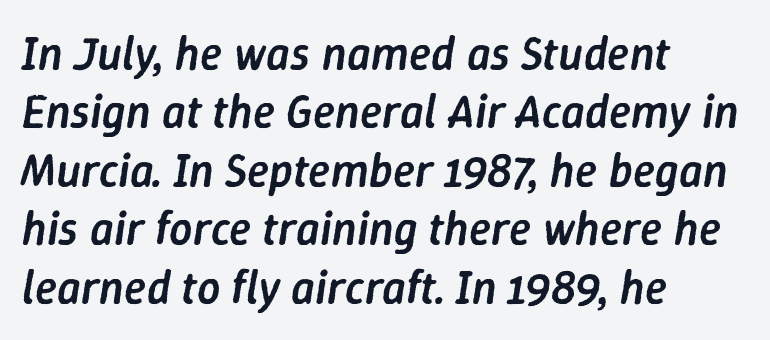
Compared with ordinary roman type, these characters are visibly tilted. Summary of vertical rhythm: regular, with standard interline spacing. A typesetter would call this proportional, since set widths differ per character. In CSS terms this would be text-align: left.
